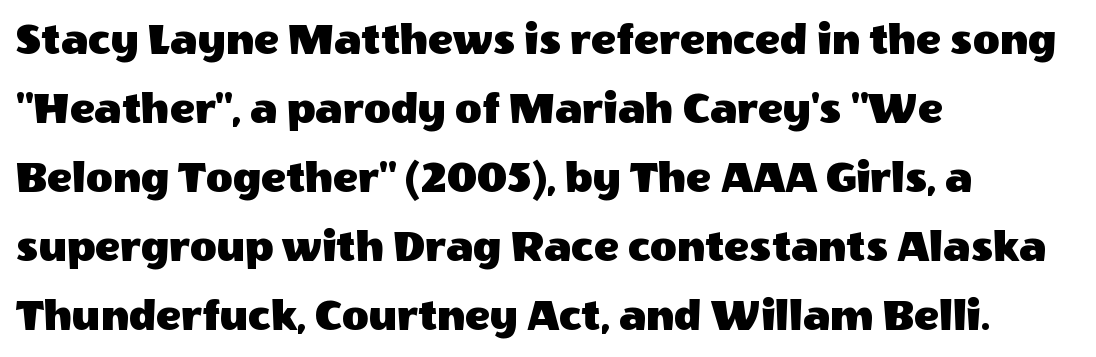
The passage shown has conventional tracking throughout. The characters display no serif detailing; their extremities are plain. Think of a printed novel: that variable character pitch is what you see here. It's the straight-up-and-down kind of type. Successive baselines arrive at the customary interval.
